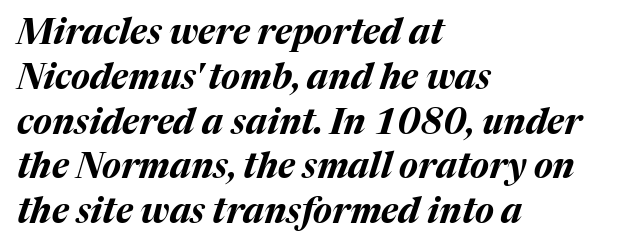
On the weight axis this lands at bold, roughly 700. Lines of text with bare space underneath. Compared with a centered layout, this one pins lines to the left instead. This rendering leaves character spacing at its baseline value. You could not count columns in this text — the font is proportionally spaced.
